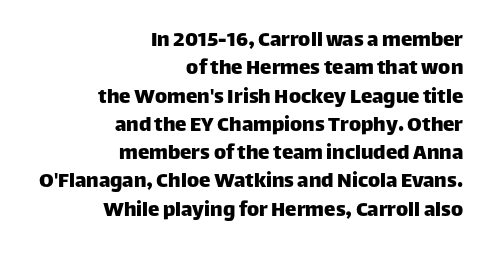
The image shows 23 px text type, upright; set right-aligned, line spacing 1.23x, normal letter spacing, not underlined.
